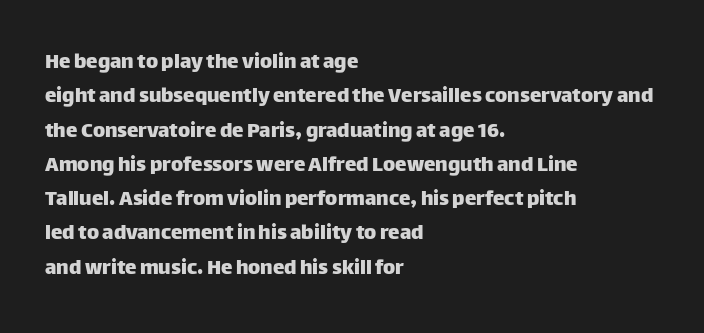
If you drew a ruler down the left edge, every line would touch it. Any mark beneath the type? The region is blank. Vertical spacing — default. It's the straight-up-and-down kind of type.
